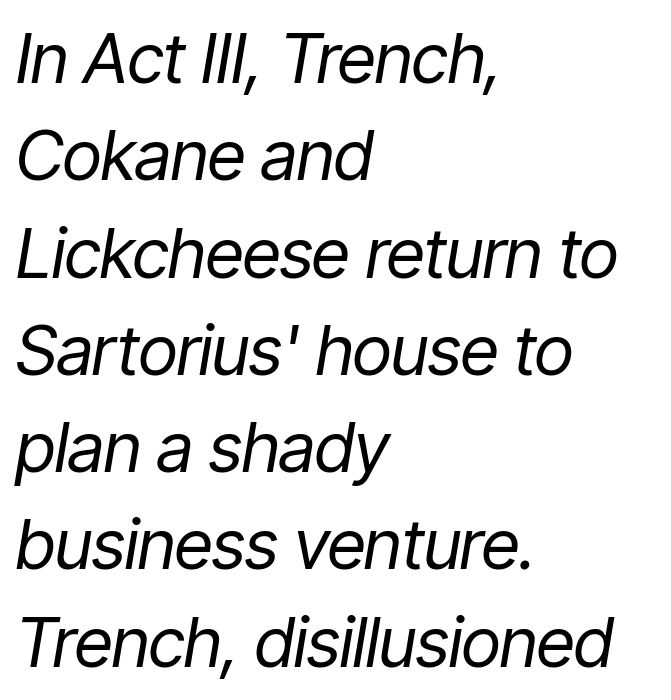
Think of a printed novel: that variable character pitch is what you see here. Regular leading. Left-aligned paragraph, ragged on the right. Default kerning and tracking; the words read as compact shapes. Letters have the restrained weight of plain body copy at most.
